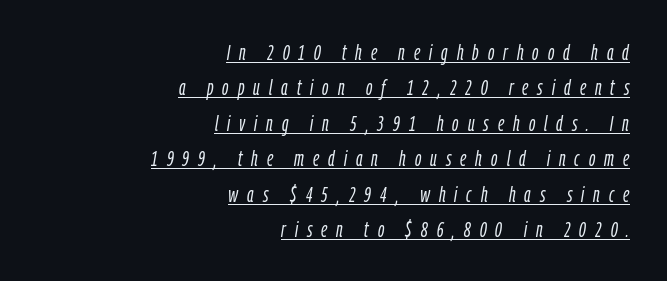
Q: Is the text bold? A: No.
Q: Is the text italic (slanted)? A: Yes, it leans right by about 9 degrees.
Q: Is the text underlined? A: Yes.
Q: How is the paragraph aligned? A: Right-aligned.
Q: Is the spacing between letters normal or unusually wide? A: Unusually wide.
Q: Is the spacing between lines tight, normal or loose? A: Normal.
